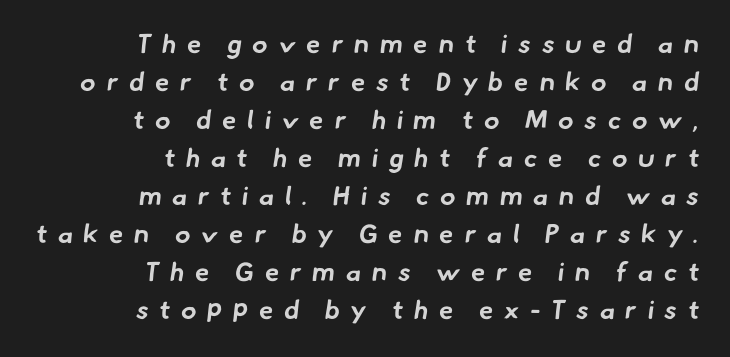
{"bold": "yes", "underline": "no", "align": "right", "line_spacing": "normal", "line_spacing_ratio": 1.46, "letter_spacing": "wide", "letter_spacing_em": 0.41, "glyph_px": 26}
